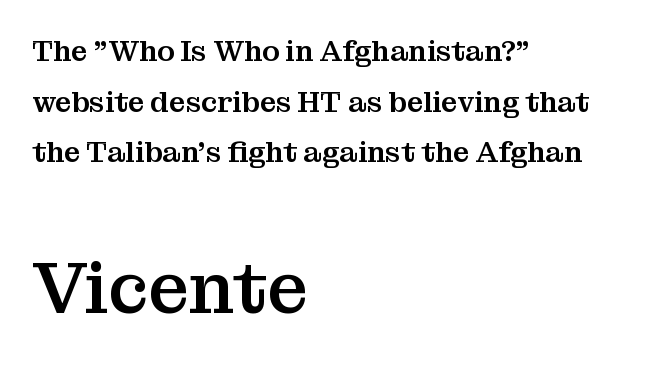
{"serif": "yes", "italic": "no", "width": "normal", "stroke_contrast": "medium", "x_height": "medium", "monospaced": "no", "underline": "no", "align": "left", "line_spacing_ratio": 1.75, "letter_spacing": "normal", "letter_spacing_em": 0.0, "larger_block": "second", "size_ratio": 2.48, "glyph_px": 72}
